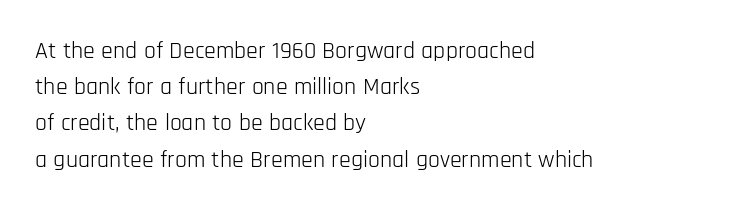
Default kerning and tracking; the words read as compact shapes. Tall strokes in this sample are plumb rather than angled. This rendering uses left alignment, leaving the right contour irregular. Students, observe: this is what conventionally led text looks like. Each stroke keeps to a modest, everyday thickness or less. Honestly, there is no underline to notice here at all.
